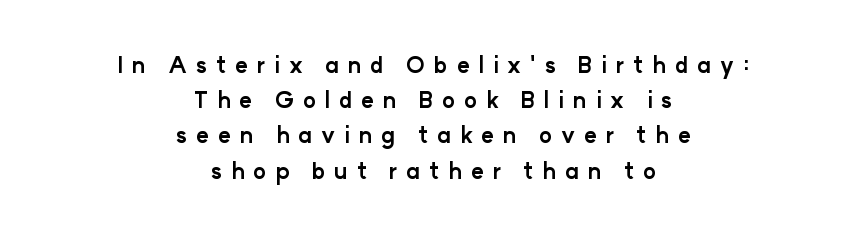
Notice how the passage keeps no hard edge, just a central spine. Descenders hang freely into open space. Notice how thick the strokes are: this is what a full bold looks like. Between one letter and the next there's a generous, obvious gap. Every stem runs plumb, perpendicular to the baseline.
